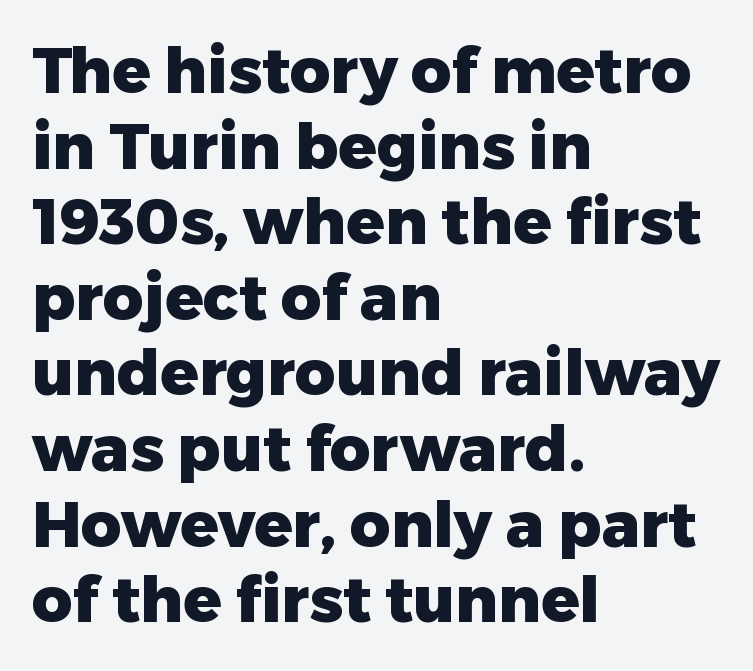
The image shows 63 px heavy sans-serif type, upright; set left-aligned, line spacing 1.2x, normal letter spacing, not underlined; low stroke contrast and a medium x-height.
